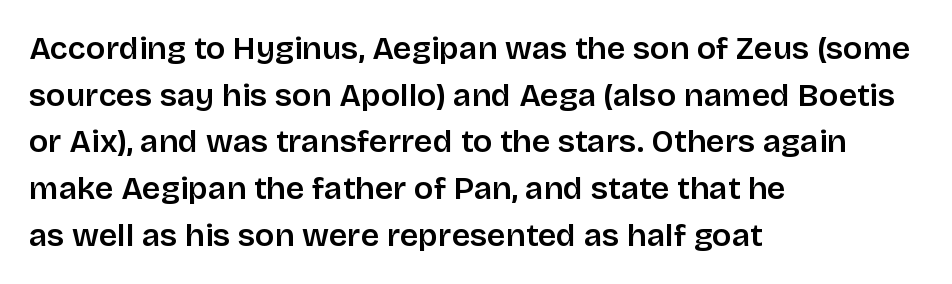
Q: Is the text bold? A: Semi-bold.
Q: Is the text italic (slanted)? A: No, it is upright.
Q: Is the typeface a serif or a sans-serif typeface? A: Sans-serif.
Q: Is the text underlined? A: No.
Q: How is the paragraph aligned? A: Left-aligned.
Q: Is the spacing between letters normal or unusually wide? A: Normal.
Q: Is the spacing between lines tight, normal or loose? A: Normal.
Q: Width (condensed, normal, or wide)? A: Normal.
Q: Stroke contrast? A: Low.
Q: x-height? A: Large.
Q: Monospaced? A: No.
